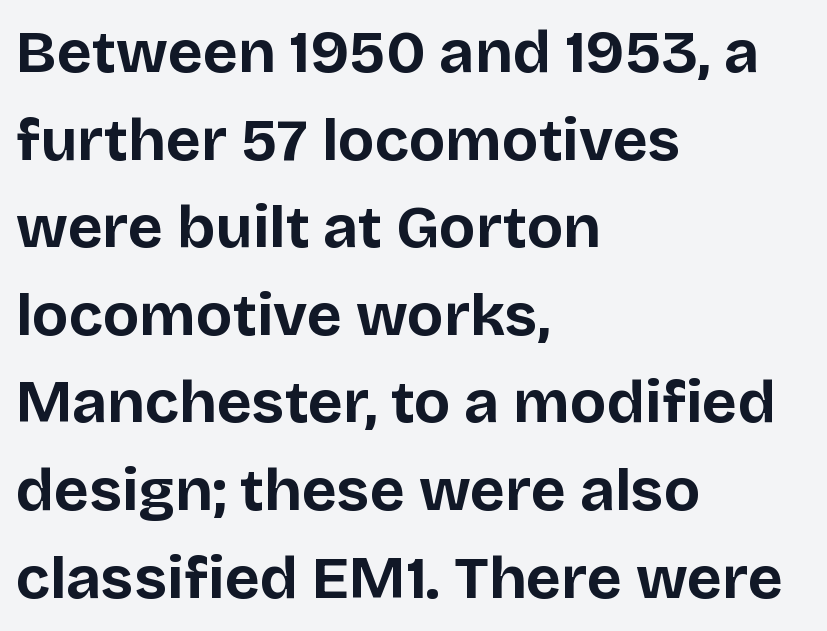
The image shows 60 px bold sans-serif type, upright; set left-aligned, normal line spacing (1.46x), normal letter spacing, not underlined; low stroke contrast and a large x-height.
